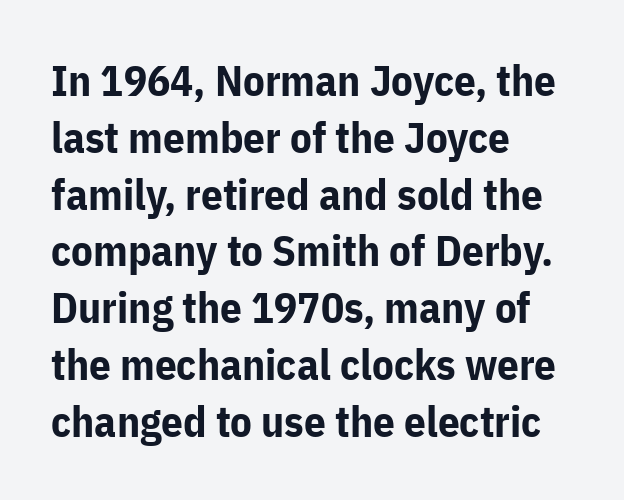
These lines are rendered in a variable-pitch font. Style check: upright. This sample uses a sans-serif face. Notice how the passage keeps a crisp vertical edge on the left only.
